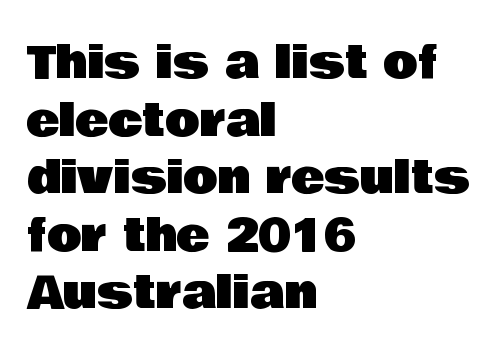
Q: Is the text italic (slanted)? A: No, it is upright.
Q: Is the typeface a serif or a sans-serif typeface? A: Sans-serif.
Q: Is the text underlined? A: No.
Q: How is the paragraph aligned? A: Left-aligned.
Q: Is the spacing between letters normal or unusually wide? A: Normal.
Q: Is the spacing between lines tight, normal or loose? A: Normal.
Q: Width (condensed, normal, or wide)? A: Normal.
Q: Stroke contrast? A: Low.
Q: x-height? A: Large.
Q: Monospaced? A: No.
